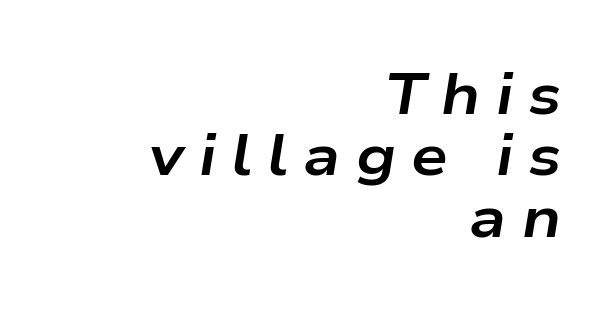
{"italic": "yes", "lean": "right", "slant_degrees": 9, "bold": "yes", "weight": "bold", "width": "wide", "stroke_contrast": "low", "x_height": "medium", "monospaced": "no", "underline": "no", "align": "right", "line_spacing": "tight", "line_spacing_ratio": 1.06, "letter_spacing": "wide", "letter_spacing_em": 0.26, "glyph_px": 58}
